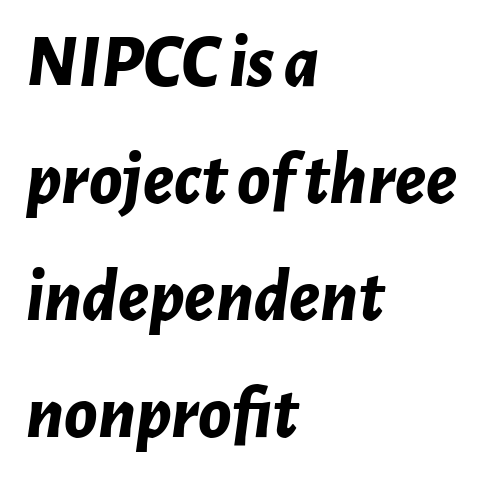
{"italic": "yes", "lean": "right", "slant_degrees": 7, "bold": "yes", "weight": "bold", "width": "normal", "stroke_contrast": "low", "x_height": "medium", "monospaced": "no", "underline": "no", "align": "left", "line_spacing": "normal", "line_spacing_ratio": 1.56, "letter_spacing": "normal", "letter_spacing_em": 0.0, "glyph_px": 75}
